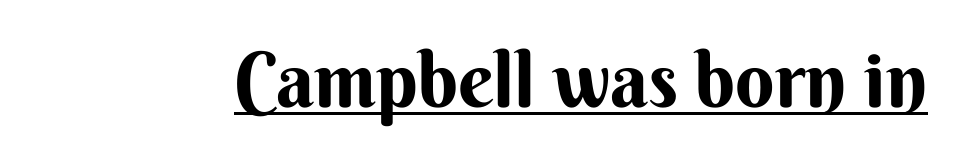
{"serif": "no", "italic": "no", "width": "normal", "stroke_contrast": "medium", "x_height": "small", "monospaced": "no", "underline": "yes", "letter_spacing": "normal", "letter_spacing_em": 0.0, "glyph_px": 77}
